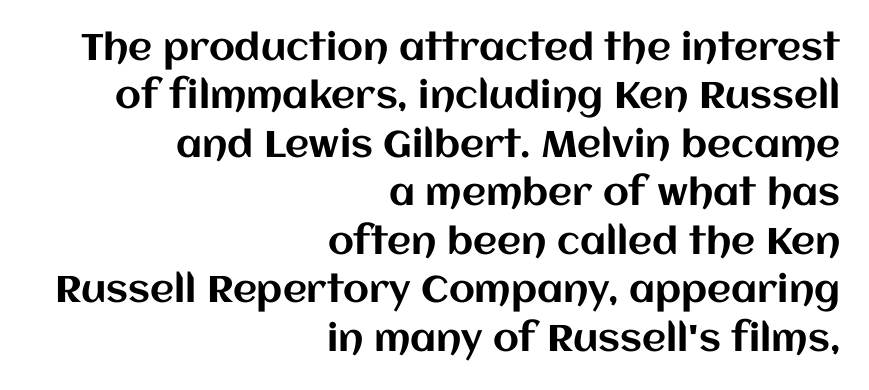
The lettering stays uniformly vertical, giving the passage a roman look. Normally led — the rows are evenly, conventionally spaced. Does the copy run flush right? Yes — the right margin is perfectly even. The specimen omits any rule beneath the text block's lines. How are the letters spaced? Ordinarily, with no added tracking.
